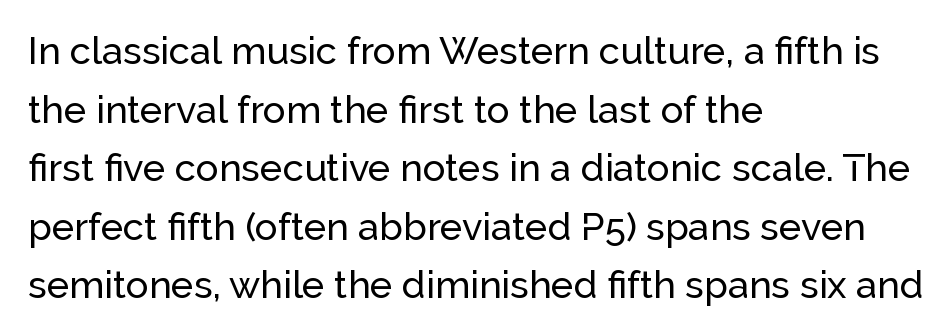
Where is the straight margin? On the left. One glance says typical: line gaps are just what's usual. Is this a fixed-width face? No — the glyphs have proportional, varying widths. A sans-serif font was chosen for this passage. Decoration check: the copy has no underline. No italicization has been applied; the sample stays upright.
